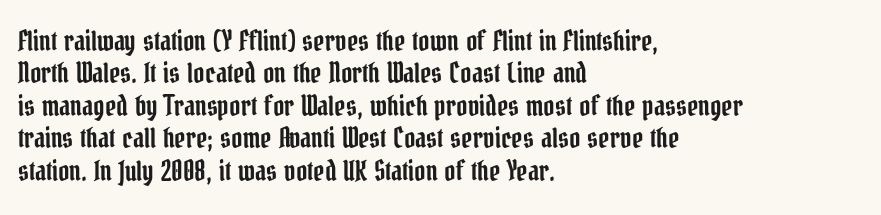
The image shows 27 px text type, upright; set left-aligned, line spacing 1.2x, normal letter spacing, not underlined.
